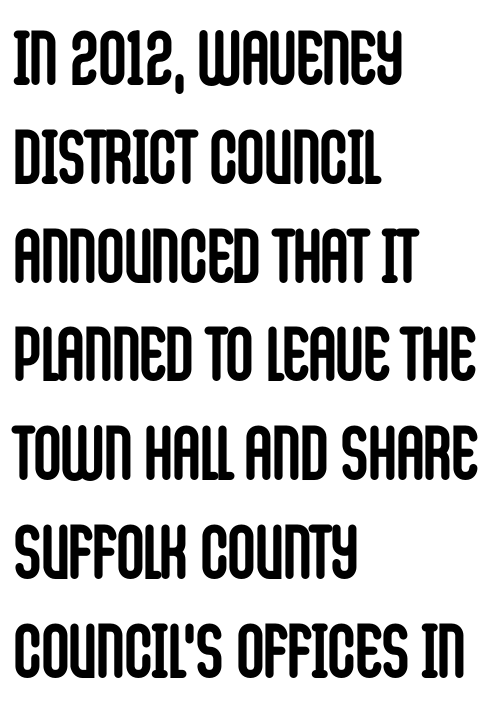
Q: Is the text bold? A: Yes.
Q: Is the text italic (slanted)? A: No, it is upright.
Q: Is the typeface a serif or a sans-serif typeface? A: Sans-serif.
Q: Is the text underlined? A: No.
Q: How is the paragraph aligned? A: Left-aligned.
Q: Is the spacing between letters normal or unusually wide? A: Normal.
Q: Is the spacing between lines tight, normal or loose? A: Normal.
Q: Width (condensed, normal, or wide)? A: Condensed.
Q: Stroke contrast? A: Low.
Q: x-height? A: Large.
Q: Monospaced? A: No.
